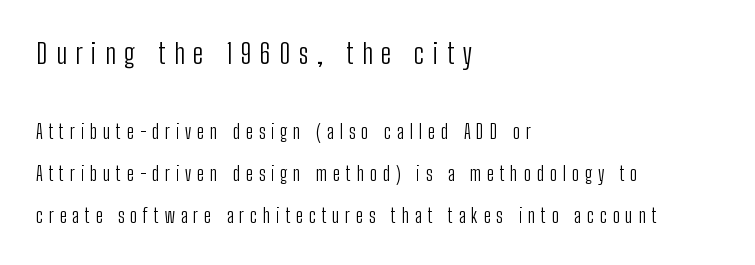
{"serif": "no", "italic": "no", "bold": "no", "weight": "light", "width": "condensed", "stroke_contrast": "low", "x_height": "medium", "monospaced": "no", "underline": "no", "align": "left", "line_spacing": "loose", "line_spacing_ratio": 2.21, "letter_spacing": "wide", "letter_spacing_em": 0.31, "larger_block": "first", "size_ratio": 1.47, "glyph_px": 28}
